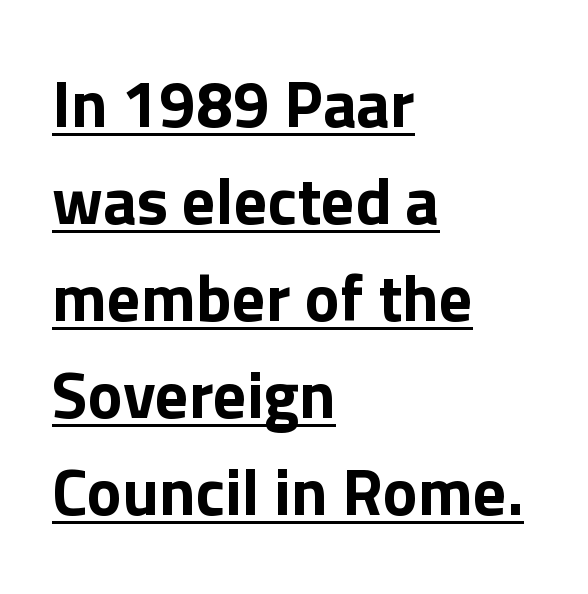
The compositor pushed each line to the left boundary. The vertical gap from one line to the next is medium. The words here are underlined. This sample has the flowing, uneven cadence of proportional lettering.
